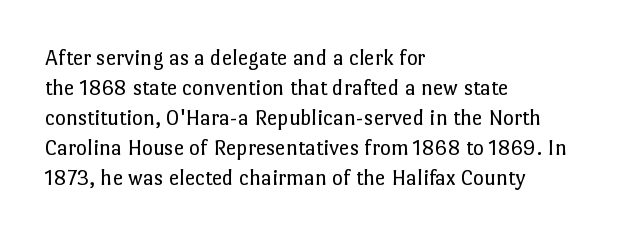
{"italic": "no", "bold": "no", "underline": "no", "align": "left", "line_spacing": "normal", "line_spacing_ratio": 1.3, "letter_spacing": "normal", "letter_spacing_em": 0.0, "glyph_px": 23}
